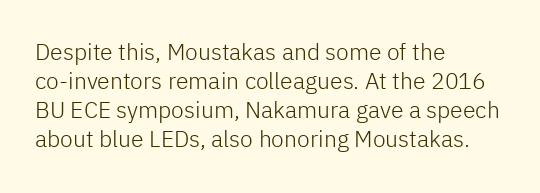
{"italic": "no", "bold": "no", "underline": "no", "align": "left", "line_spacing": "normal", "line_spacing_ratio": 1.26, "letter_spacing": "normal", "letter_spacing_em": 0.0, "glyph_px": 23}
